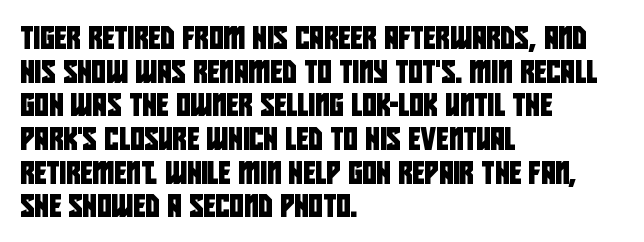
Q: Is the text underlined? A: No.
Q: How is the paragraph aligned? A: Left-aligned.
Q: Is the spacing between letters normal or unusually wide? A: Normal.
Q: Is the spacing between lines tight, normal or loose? A: Normal.
